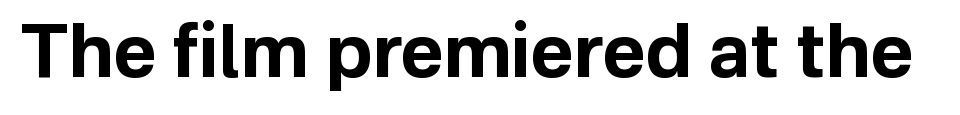
The image shows 74 px bold sans-serif type, upright; set normal letter spacing, not underlined; low stroke contrast and a medium x-height.
